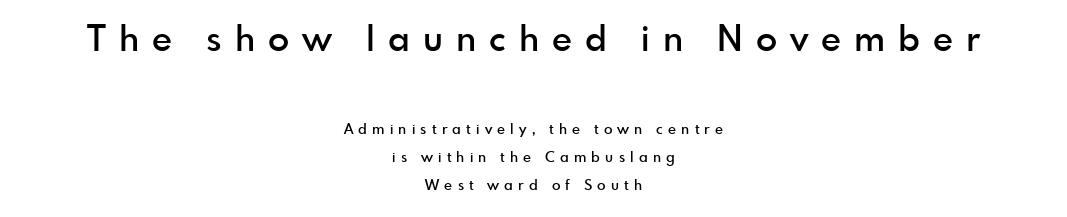
The image shows 35 px semibold sans-serif type, upright; set centered, loose line spacing (2.02x), unusually wide letter spacing (+0.37 em), not underlined; the first (top) block is 2.5x larger; a small x-height.
